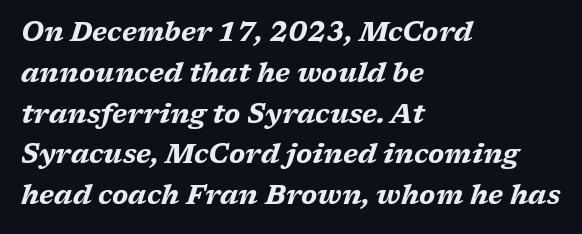
{"italic": "yes", "lean": "right", "slant_degrees": 17, "bold": "yes", "underline": "no", "align": "left", "line_spacing": "normal", "line_spacing_ratio": 1.51, "letter_spacing": "normal", "letter_spacing_em": 0.0, "glyph_px": 27}
